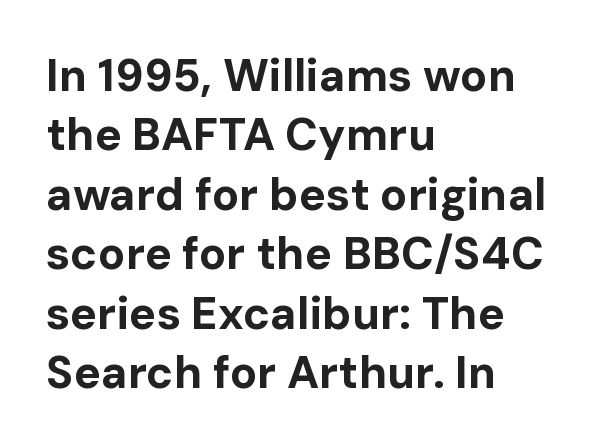
The image shows 45 px bold sans-serif type, upright; set left-aligned, normal line spacing (1.32x), normal letter spacing, not underlined; low stroke contrast and a medium x-height.
